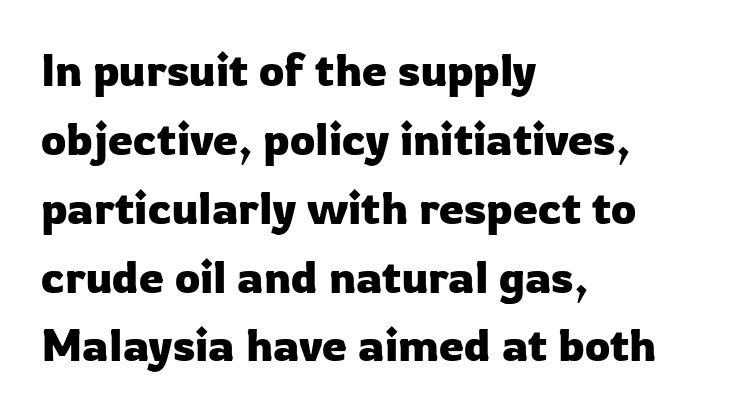
The image shows 45 px sans-serif type, upright; set left-aligned, normal line spacing (1.53x), normal letter spacing, not underlined; low stroke contrast and a medium x-height.
